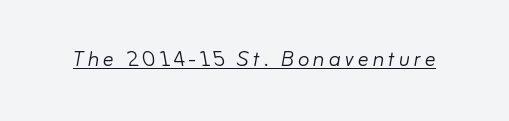
The image shows 27 px text type, italic (leaning right); set underlined.
